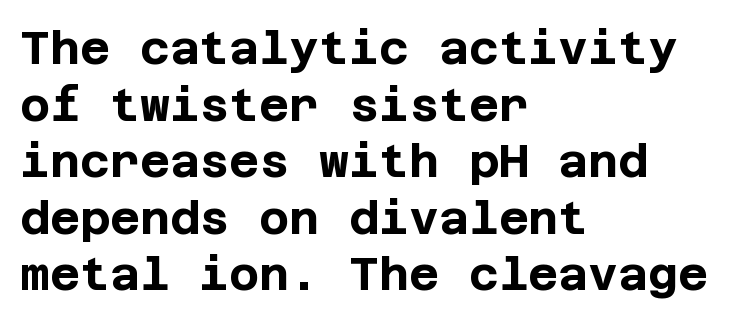
Q: Is the text bold? A: Yes.
Q: Is the text italic (slanted)? A: No, it is upright.
Q: Is the typeface a serif or a sans-serif typeface? A: Sans-serif.
Q: Is the text underlined? A: No.
Q: How is the paragraph aligned? A: Left-aligned.
Q: Is the spacing between letters normal or unusually wide? A: Normal.
Q: Width (condensed, normal, or wide)? A: Normal.
Q: Stroke contrast? A: Low.
Q: x-height? A: Large.
